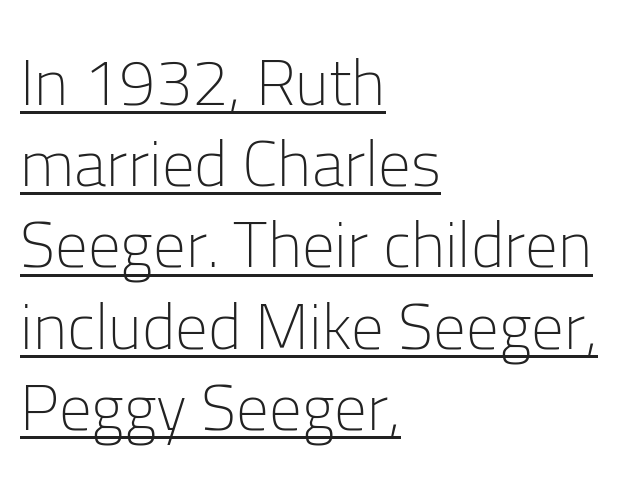
Q: Is the text bold? A: No.
Q: Is the text italic (slanted)? A: No, it is upright.
Q: Is the typeface a serif or a sans-serif typeface? A: Sans-serif.
Q: Is the text underlined? A: Yes.
Q: How is the paragraph aligned? A: Left-aligned.
Q: Is the spacing between letters normal or unusually wide? A: Normal.
Q: Is the spacing between lines tight, normal or loose? A: Normal.
Q: Width (condensed, normal, or wide)? A: Normal.
Q: Stroke contrast? A: Low.
Q: x-height? A: Medium.
Q: Monospaced? A: No.
